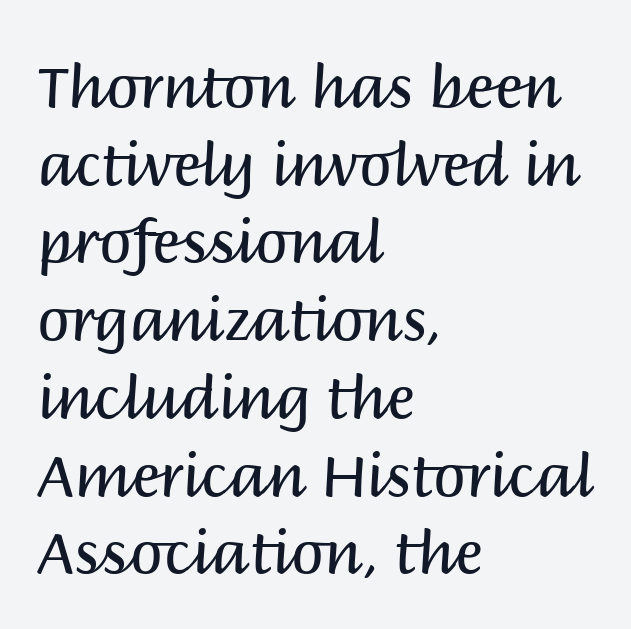
Is this a heavy cut? Hardly; it is regular or lighter. Characters follow at the spacing the type designer built in. Caption: multi-line text, flush left, ragged right. The passage shown is typed in a proportional face where columns would drift. No feet cap the strokes, marking this as sans-serif type.
